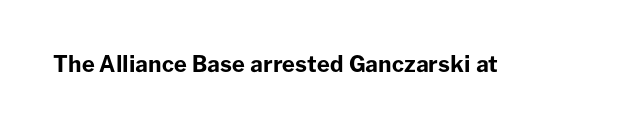
Short note: letters normally spaced. Words float on clear page, feet unadorned. The letters stand upright; this is a roman face. Heavy, bold letterforms.
